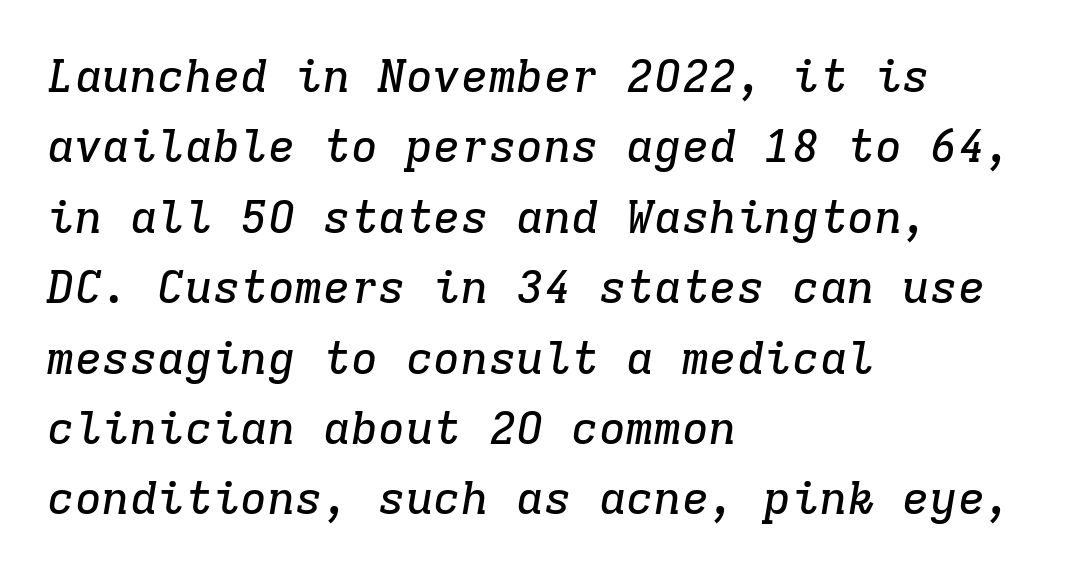
{"serif": "yes", "italic": "yes", "lean": "right", "slant_degrees": 9, "width": "normal", "stroke_contrast": "low", "x_height": "medium", "monospaced": "yes", "underline": "no", "align": "left", "line_spacing": "normal", "line_spacing_ratio": 1.53, "letter_spacing": "normal", "letter_spacing_em": 0.0, "glyph_px": 46}
